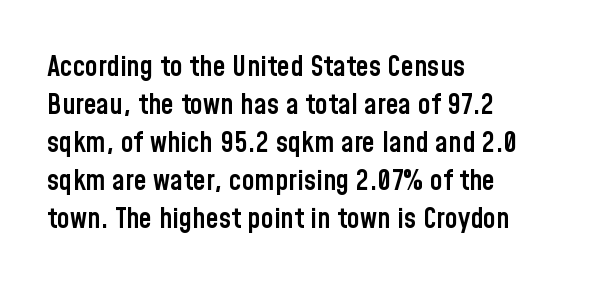
Q: Is the text bold? A: Semi-bold.
Q: Is the text italic (slanted)? A: No, it is upright.
Q: Is the typeface a serif or a sans-serif typeface? A: Sans-serif.
Q: Is the text underlined? A: No.
Q: How is the paragraph aligned? A: Left-aligned.
Q: Is the spacing between letters normal or unusually wide? A: Normal.
Q: Is the spacing between lines tight, normal or loose? A: Normal.
Q: Width (condensed, normal, or wide)? A: Condensed.
Q: Stroke contrast? A: Low.
Q: x-height? A: Medium.
Q: Monospaced? A: No.
